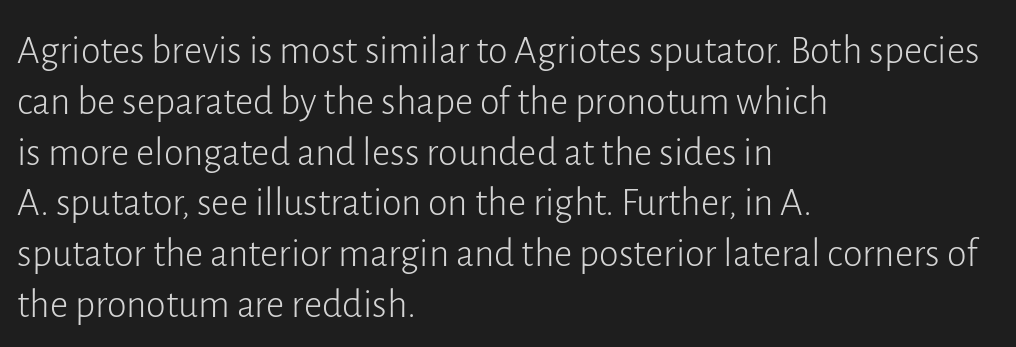
The passage shown is typeset with a sans-serif family. A typesetter would call this leading conventional body-copy spacing. The rendering keeps characters at their native spacing. Compared with a centered layout, this one pins lines to the left instead.
